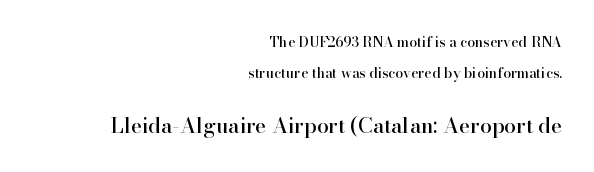
The image shows 21 px text type, upright; set right-aligned, loose line spacing (2.18x), normal letter spacing, not underlined; the second (bottom) block is 1.5x larger.
